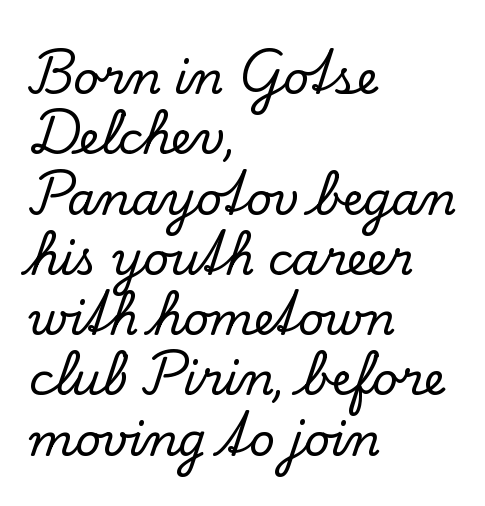
Q: Is the text italic (slanted)? A: Yes.
Q: Is the typeface a serif or a sans-serif typeface? A: Serif.
Q: Is the text underlined? A: No.
Q: How is the paragraph aligned? A: Left-aligned.
Q: Is the spacing between letters normal or unusually wide? A: Normal.
Q: Is the spacing between lines tight, normal or loose? A: Normal.
Q: Width (condensed, normal, or wide)? A: Normal.
Q: Stroke contrast? A: Low.
Q: x-height? A: Small.
Q: Monospaced? A: No.
